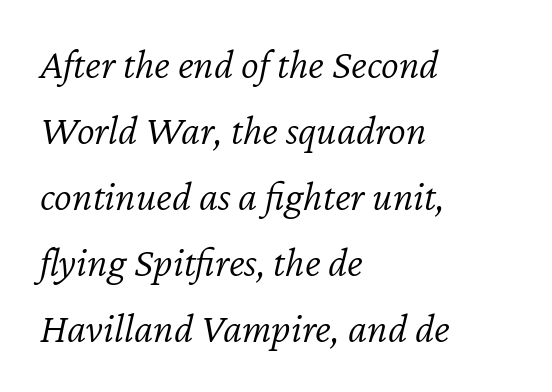
Q: Is the text bold? A: No.
Q: Is the text italic (slanted)? A: Yes, it leans right by about 12 degrees.
Q: Is the text underlined? A: No.
Q: How is the paragraph aligned? A: Left-aligned.
Q: Is the spacing between letters normal or unusually wide? A: Normal.
Q: Is the spacing between lines tight, normal or loose? A: Normal.
Q: Width (condensed, normal, or wide)? A: Normal.
Q: Stroke contrast? A: Low.
Q: x-height? A: Medium.
Q: Monospaced? A: No.
